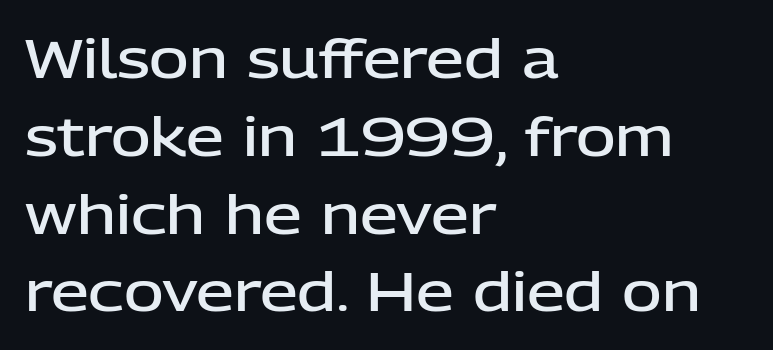
The image shows 54 px semibold sans-serif type, upright; set left-aligned, normal line spacing (1.44x), normal letter spacing, not underlined; low stroke contrast and a medium x-height.
